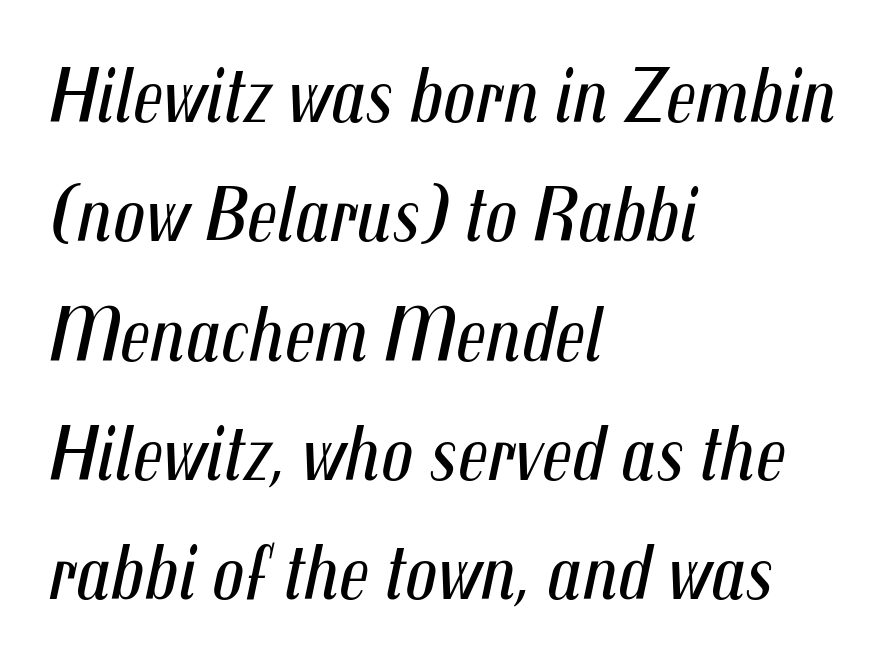
The image shows 79 px regular-weight, condensed type, italic (leaning right); set left-aligned, normal line spacing (1.51x), normal letter spacing, not underlined; medium stroke contrast and a medium x-height.
